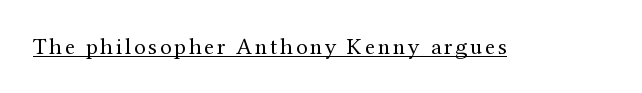
{"italic": "no", "bold": "no", "underline": "yes", "glyph_px": 23}
